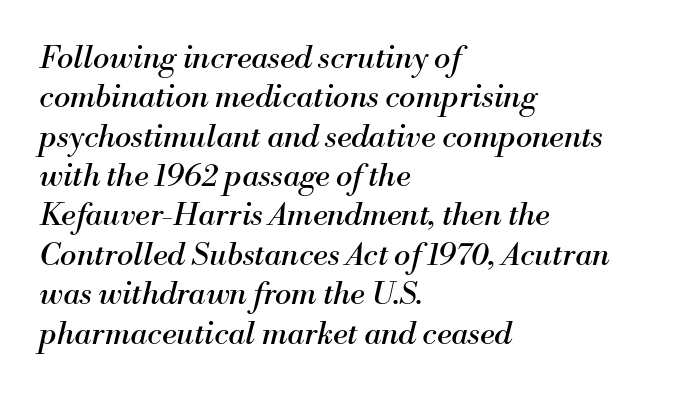
{"serif": "yes", "italic": "yes", "lean": "right", "slant_degrees": 13, "bold": "no", "weight": "regular", "width": "normal", "stroke_contrast": "medium", "x_height": "small", "monospaced": "no", "underline": "no", "align": "left", "line_spacing": "normal", "line_spacing_ratio": 1.27, "letter_spacing": "normal", "letter_spacing_em": 0.0, "glyph_px": 31}
